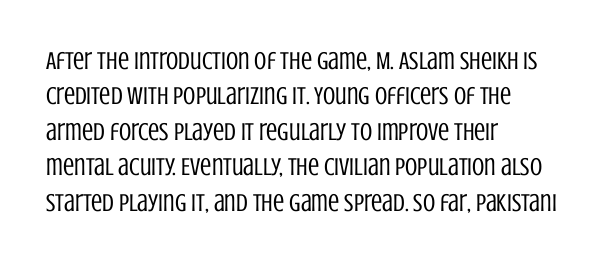
{"italic": "no", "bold": "no", "underline": "no", "align": "left", "line_spacing": "normal", "line_spacing_ratio": 1.42, "letter_spacing": "normal", "letter_spacing_em": 0.0, "glyph_px": 25}
